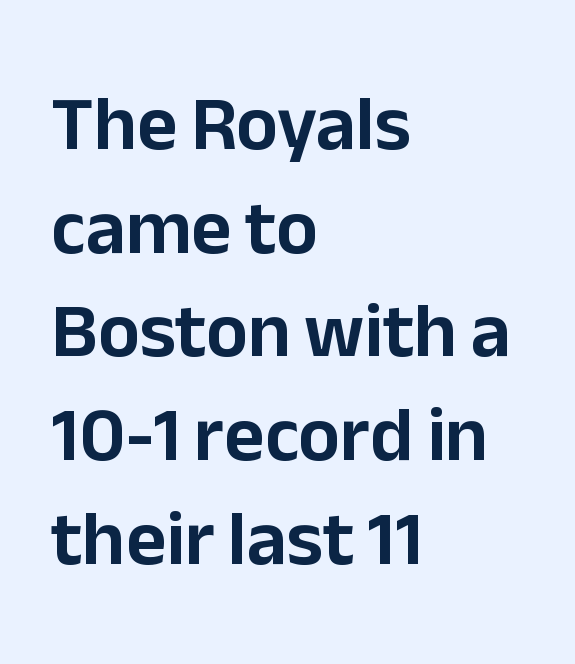
{"serif": "no", "italic": "no", "width": "normal", "stroke_contrast": "low", "x_height": "medium", "monospaced": "no", "underline": "no", "align": "left", "line_spacing": "normal", "line_spacing_ratio": 1.33, "letter_spacing": "normal", "letter_spacing_em": 0.0, "glyph_px": 78}
